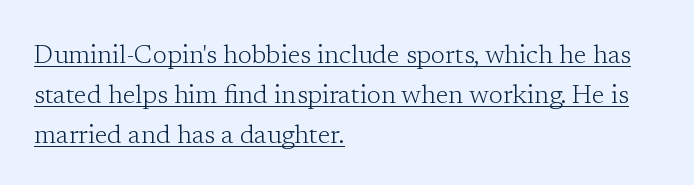
{"italic": "no", "bold": "no", "underline": "yes", "align": "left", "line_spacing": "normal", "line_spacing_ratio": 1.54, "letter_spacing": "normal", "letter_spacing_em": 0.0, "glyph_px": 26}
